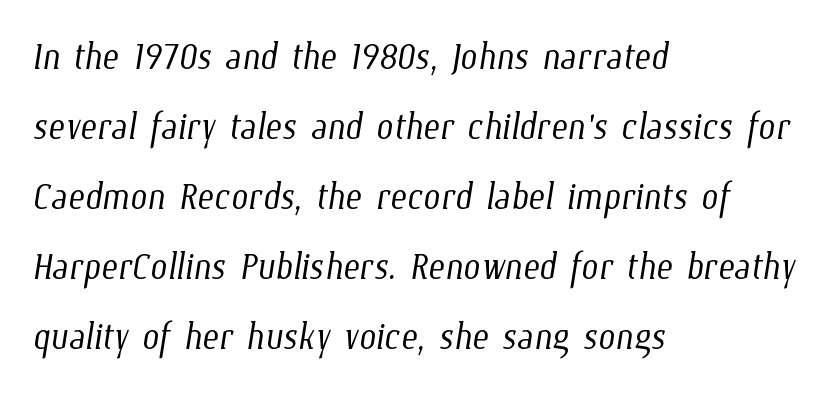
The image shows 49 px light, condensed type; set left-aligned, normal line spacing (1.43x), normal letter spacing, not underlined; low stroke contrast and a medium x-height.
